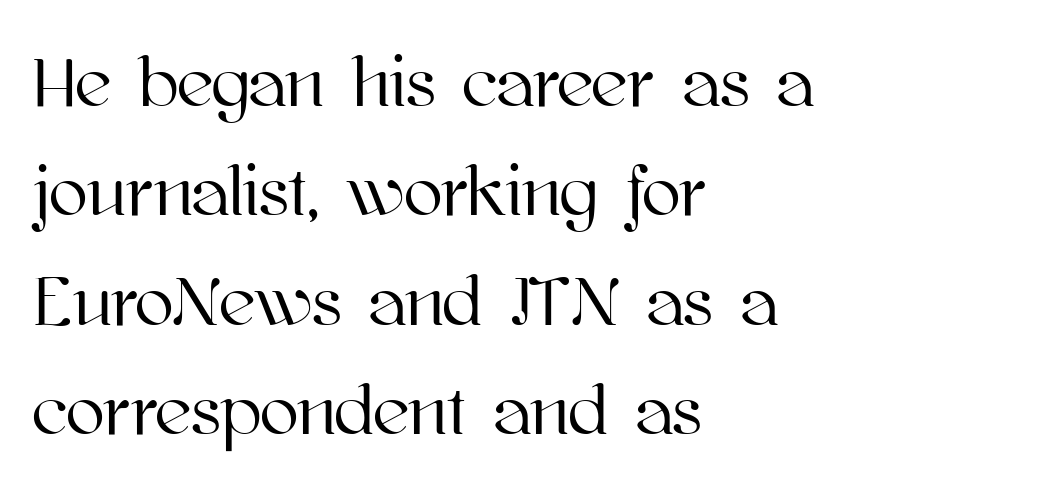
The image shows 71 px text type, upright; set left-aligned, normal line spacing (1.54x), normal letter spacing, not underlined; high stroke contrast and a medium x-height.
